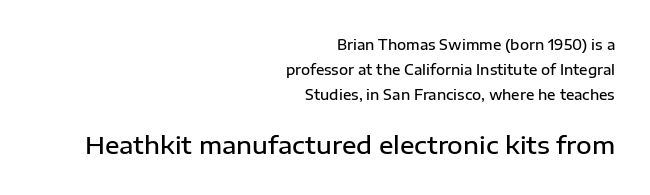
This sample is right-justified, so line beginnings fall wherever the words allow. If you drew a line through each stem, it would be perfectly vertical. The composition opens small and finishes big. No word sits above an underline. These lines carry some extra weight — a demibold, not a full bold. Between one letter and the next there's only the usual sliver of space.
